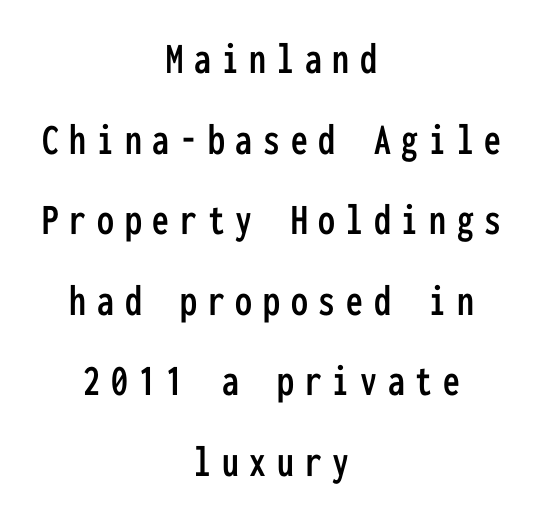
The image shows 45 px condensed sans-serif type, upright, monospaced; set centered, line spacing 1.79x, unusually wide letter spacing (+0.24 em), not underlined; low stroke contrast and a medium x-height.
